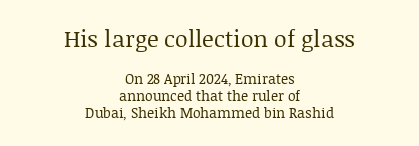
The image shows 23 px text type, upright; set centered, line spacing 1.21x, normal letter spacing, not underlined; the first (top) block is 1.64x larger.
